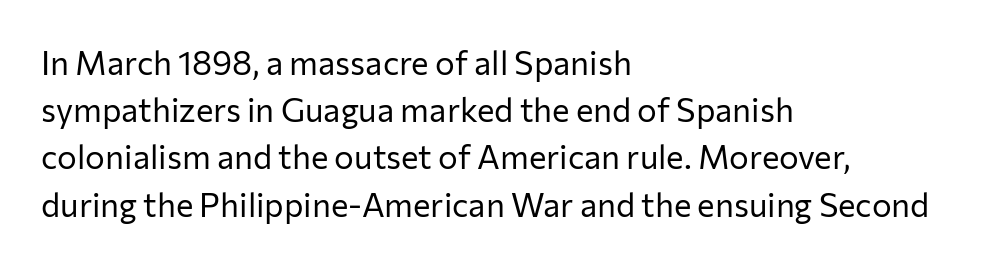
Stroke mass is kept to a normal reading level or below. Nobody drew a line under any word here. The line-height multiplier appears to be the usual default. Check where the strokes stop: nothing finishes them off — pure sans.
